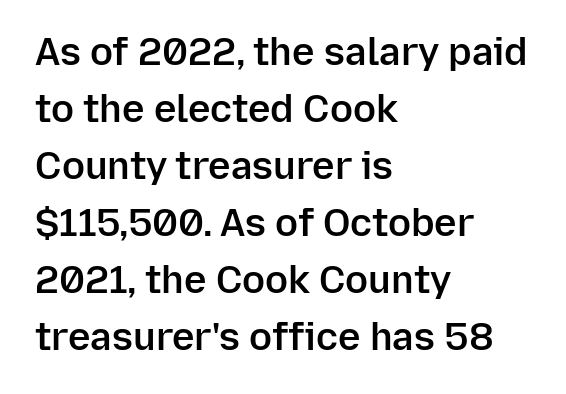
Q: Is the text bold? A: Semi-bold.
Q: Is the text italic (slanted)? A: No, it is upright.
Q: Is the typeface a serif or a sans-serif typeface? A: Sans-serif.
Q: Is the text underlined? A: No.
Q: How is the paragraph aligned? A: Left-aligned.
Q: Is the spacing between letters normal or unusually wide? A: Normal.
Q: Is the spacing between lines tight, normal or loose? A: Normal.
Q: Width (condensed, normal, or wide)? A: Normal.
Q: Stroke contrast? A: Low.
Q: x-height? A: Medium.
Q: Monospaced? A: No.
